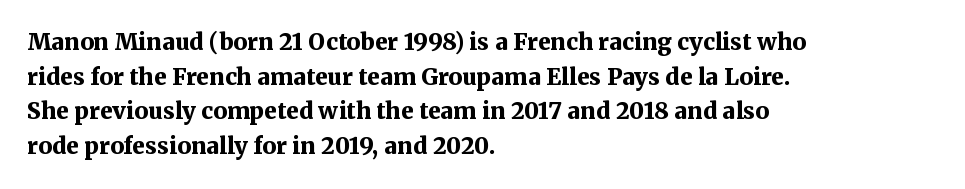
Q: Is the text bold? A: Yes.
Q: Is the text italic (slanted)? A: No, it is upright.
Q: Is the text underlined? A: No.
Q: How is the paragraph aligned? A: Left-aligned.
Q: Is the spacing between letters normal or unusually wide? A: Normal.
Q: Is the spacing between lines tight, normal or loose? A: Normal.
